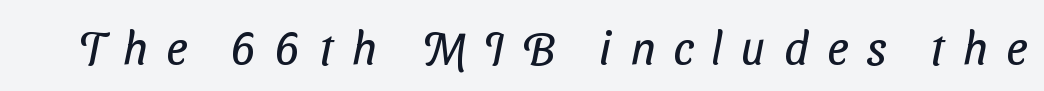
{"serif": "no", "bold": "no", "weight": "regular", "width": "condensed", "stroke_contrast": "low", "x_height": "medium", "monospaced": "no", "underline": "no", "letter_spacing": "wide", "letter_spacing_em": 0.39, "glyph_px": 47}
